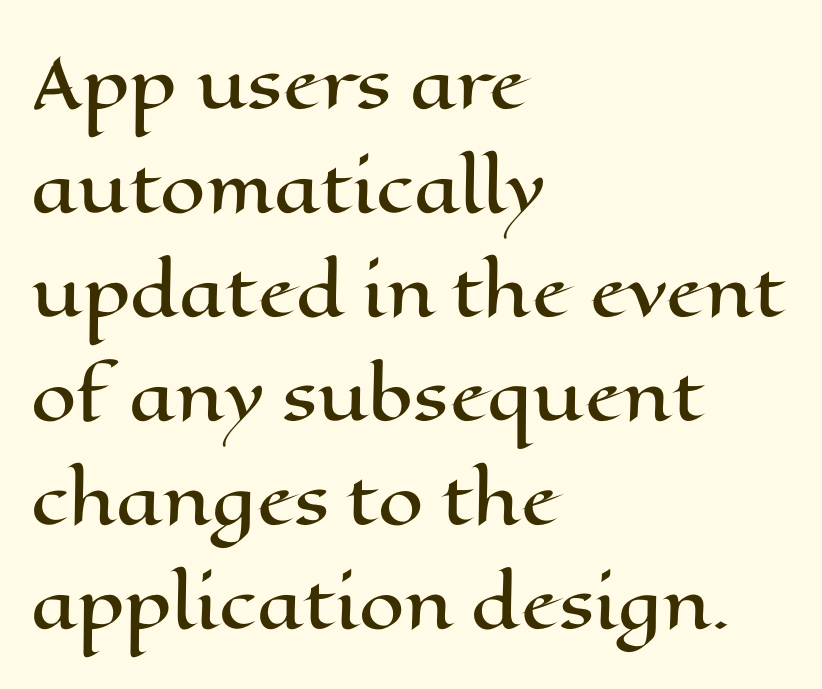
The image shows 65 px wide type, upright; set left-aligned, normal line spacing (1.6x), normal letter spacing, not underlined; high stroke contrast and a medium x-height.
